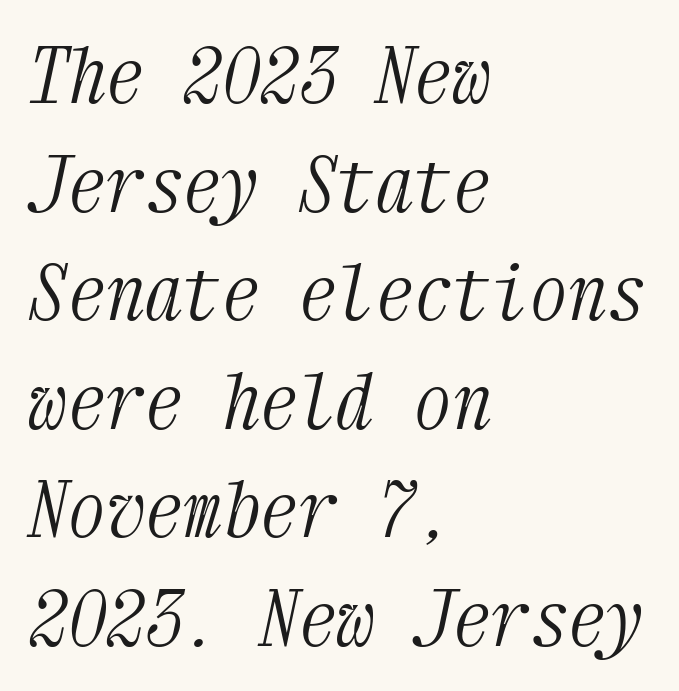
{"serif": "yes", "italic": "yes", "lean": "right", "slant_degrees": 12, "bold": "no", "weight": "light", "width": "condensed", "stroke_contrast": "medium", "x_height": "medium", "monospaced": "yes", "underline": "no", "align": "left", "line_spacing": "normal", "line_spacing_ratio": 1.41, "letter_spacing": "normal", "letter_spacing_em": 0.0, "glyph_px": 77}
